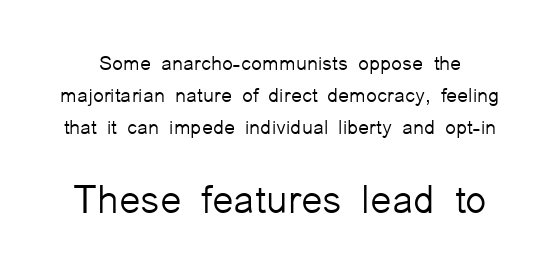
How would I describe the line gaps? Plain and ordinary. The face used here is a sans, in the tradition of grotesques and geometrics. On a weight scale, this lands at 450 or below. Style check: upright. Inter-character spacing is left at the font's built-in metrics. A typesetter would call this proportional, since set widths differ per character.
